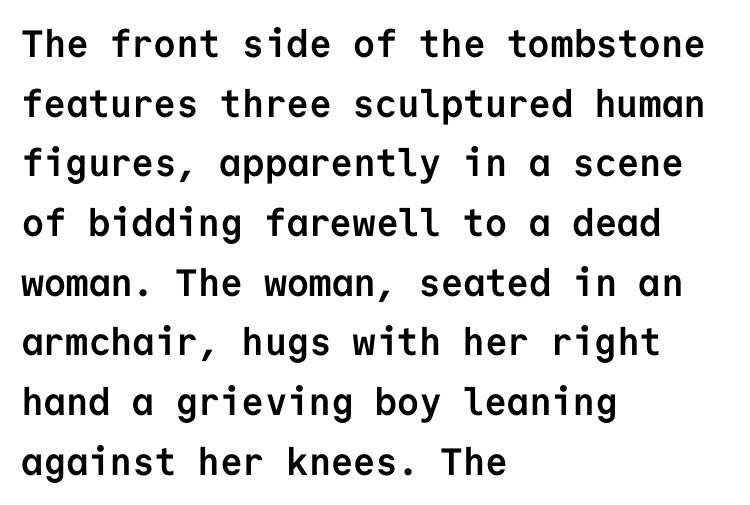
{"serif": "no", "italic": "no", "bold": "yes", "weight": "semibold", "width": "normal", "stroke_contrast": "low", "x_height": "medium", "monospaced": "yes", "underline": "no", "align": "left", "line_spacing": "normal", "line_spacing_ratio": 1.57, "letter_spacing": "normal", "letter_spacing_em": 0.0, "glyph_px": 38}
